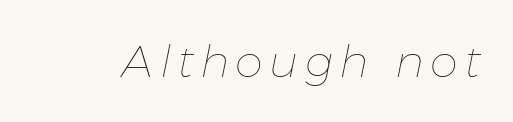
{"italic": "yes", "lean": "right", "slant_degrees": 11, "bold": "no", "weight": "thin", "width": "normal", "stroke_contrast": "low", "x_height": "medium", "monospaced": "no", "underline": "no", "glyph_px": 45}
